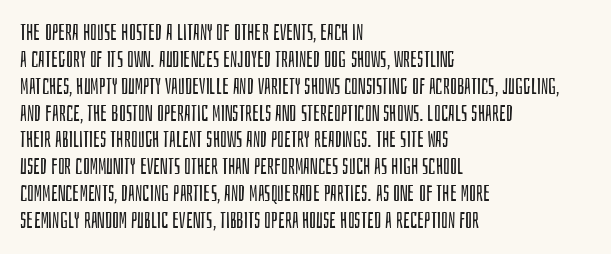
Honestly, the letter spacing is just normal — you wouldn't notice it. A student would call this left alignment; a typographer would say flush left, rag right. The font sits on the lighter half of the weight spectrum, regular included. Just letters on the line, the space beneath them empty.
